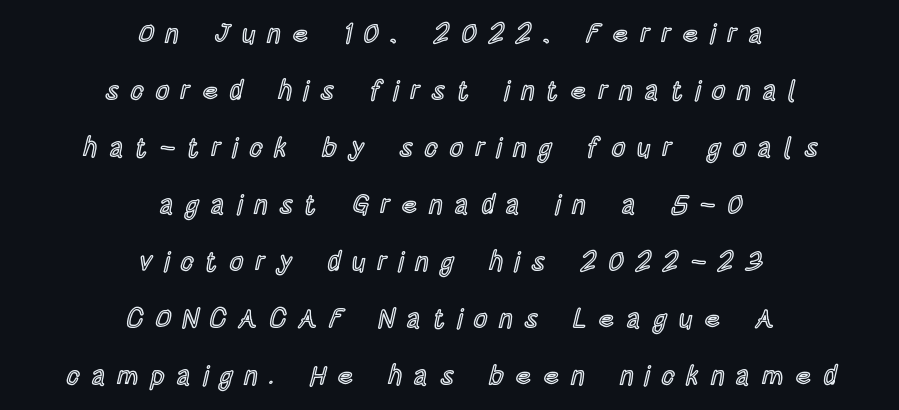
Spacing between characters has been opened up far beyond the box default. The vertical gap from one line to the next is large. Check under the words: just untouched page. Is the block centered? Yes — each line is placed symmetrically about the middle.
